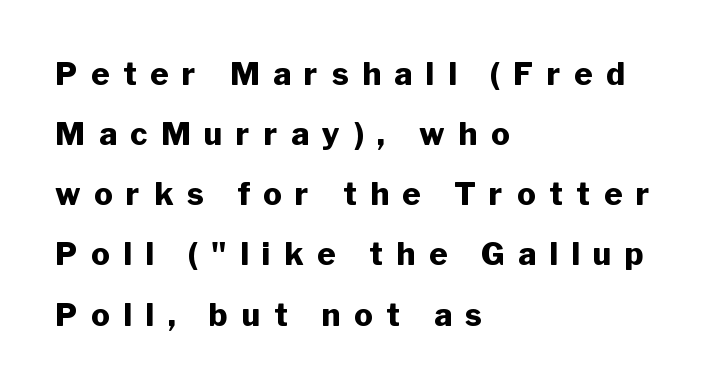
Q: Is the text bold? A: Yes.
Q: Is the text italic (slanted)? A: No, it is upright.
Q: Is the typeface a serif or a sans-serif typeface? A: Sans-serif.
Q: Is the text underlined? A: No.
Q: How is the paragraph aligned? A: Left-aligned.
Q: Is the spacing between letters normal or unusually wide? A: Unusually wide.
Q: Is the spacing between lines tight, normal or loose? A: Loose.
Q: Width (condensed, normal, or wide)? A: Normal.
Q: Stroke contrast? A: Low.
Q: x-height? A: Medium.
Q: Monospaced? A: No.
